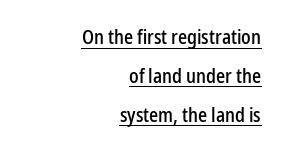
Words appear dense and cohesive because spacing is normal. Line spacing here is loose. The passage is arranged like a letterhead date or caption credit — flush right. Vertical strokes here are truly vertical.
